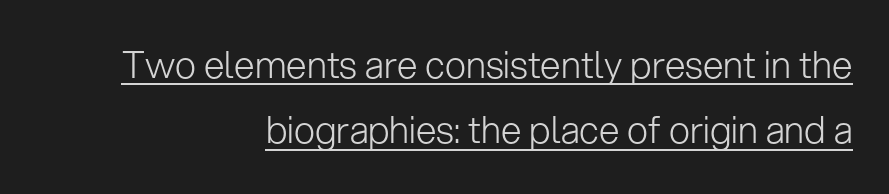
Spacing verdict: proportional, widths tailored to each character. The passage shown has conventional tracking throughout. Reading down the block, your eye finds every line finishing at a fixed right position. Quick note: underline on. No letter is thick-stroked: the sample isn't bold. This is roman type, the default non-slanted kind.
